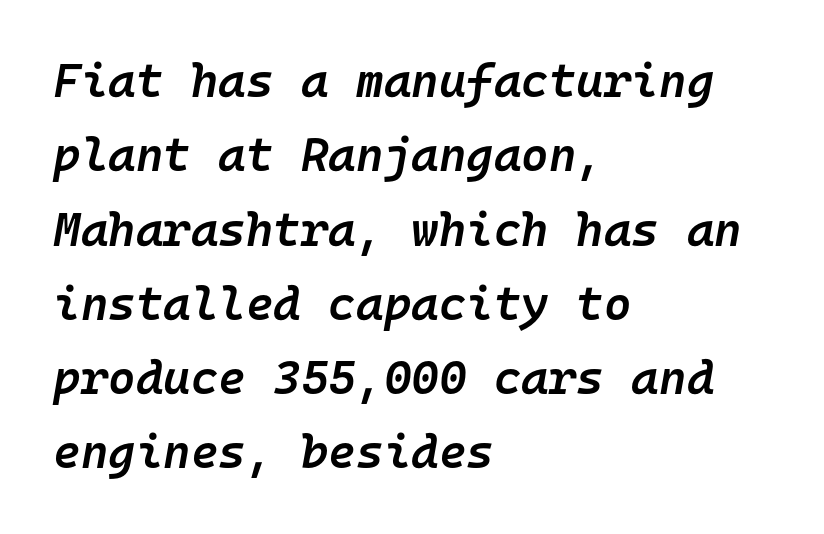
{"italic": "yes", "lean": "right", "slant_degrees": 10, "bold": "semi", "weight": "semibold", "width": "normal", "stroke_contrast": "low", "x_height": "medium", "monospaced": "yes", "underline": "no", "align": "left", "line_spacing": "normal", "line_spacing_ratio": 1.58, "letter_spacing": "normal", "letter_spacing_em": 0.0, "glyph_px": 47}
